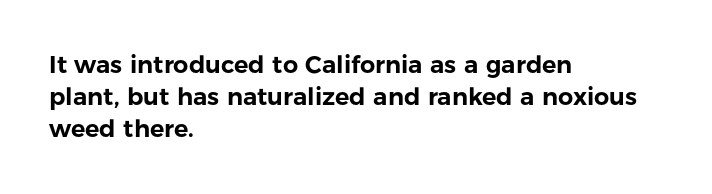
The image shows 24 px text type, upright; set left-aligned, normal line spacing (1.34x), normal letter spacing, not underlined.
